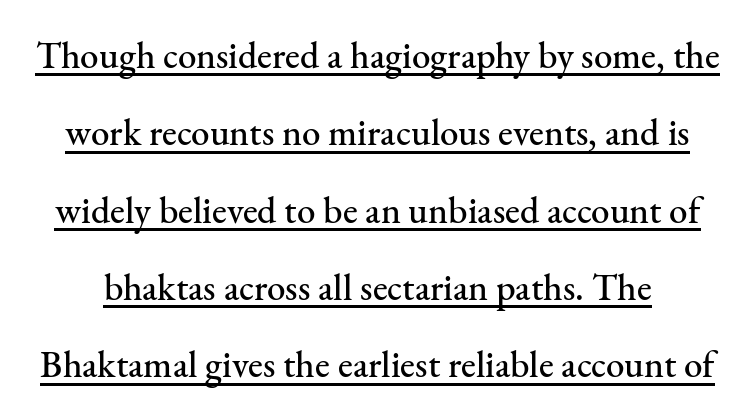
Q: Is the text italic (slanted)? A: No, it is upright.
Q: Is the typeface a serif or a sans-serif typeface? A: Serif.
Q: Is the text underlined? A: Yes.
Q: Is the spacing between letters normal or unusually wide? A: Normal.
Q: Is the spacing between lines tight, normal or loose? A: Loose.
Q: Width (condensed, normal, or wide)? A: Normal.
Q: Stroke contrast? A: Medium.
Q: x-height? A: Small.
Q: Monospaced? A: No.
